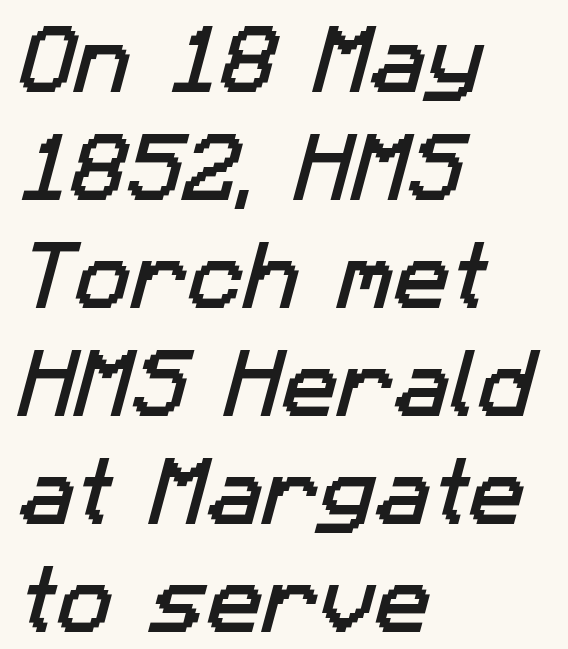
The image shows 75 px sans-serif type; set left-aligned, normal line spacing (1.44x), normal letter spacing, not underlined; low stroke contrast and a medium x-height.
